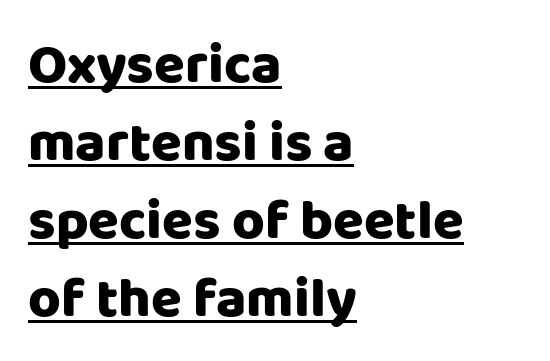
Notice how the passage keeps a crisp vertical edge on the left only. Quick note: underline on. No feet cap the strokes, marking this as sans-serif type. Varying glyph widths throughout — classic text-font behaviour.
